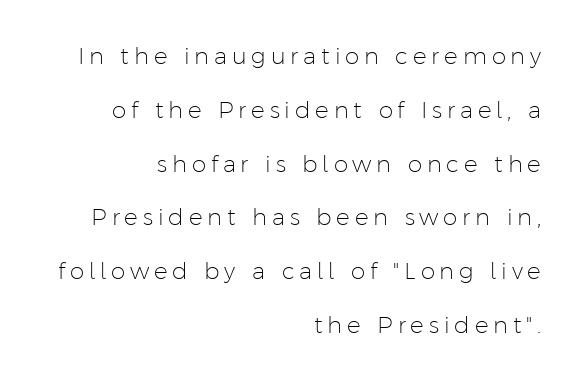
The image shows 23 px text type, upright; set right-aligned, loose line spacing (2.34x), unusually wide letter spacing (+0.21 em), not underlined.
